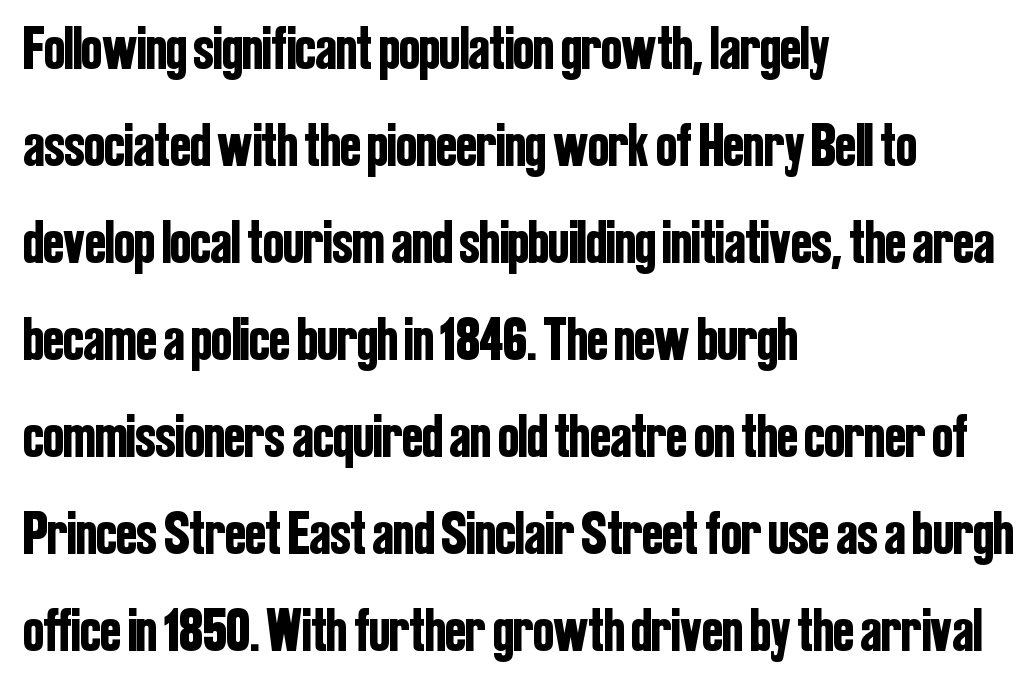
The image shows 61 px condensed sans-serif type, upright; set left-aligned, normal line spacing (1.59x), normal letter spacing, not underlined; low stroke contrast and a medium x-height.
